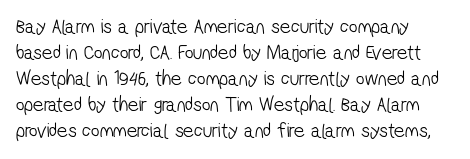
The image shows 21 px text type; set left-aligned, line spacing 1.24x, normal letter spacing, not underlined.
